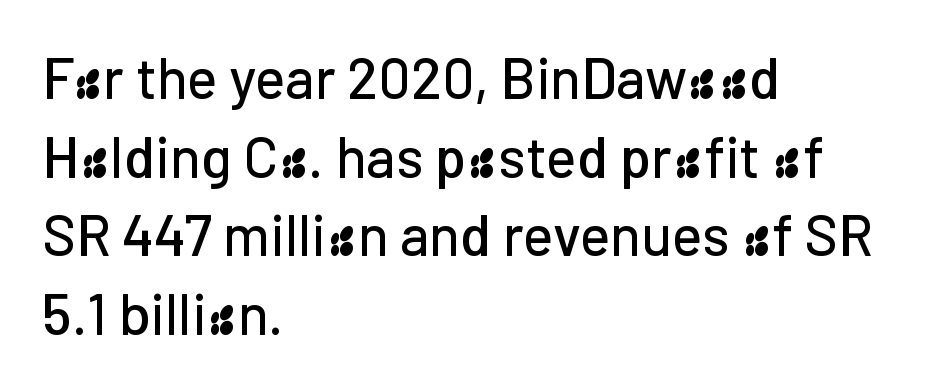
The image shows 57 px sans-serif type, upright; set left-aligned, normal line spacing (1.38x), normal letter spacing, not underlined; low stroke contrast and a medium x-height.
